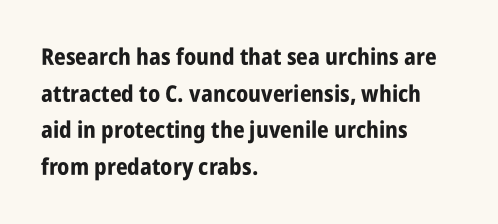
Visually the block forms a straight wall on the left and a jagged coastline on the right. The letters are bold, with thick, heavy strokes. The gap between lines stays unmarked. This sample keeps an unexceptional amount of space between lines. The horizontal fit of the characters is conventional and even. Vertical strokes here are truly vertical.
